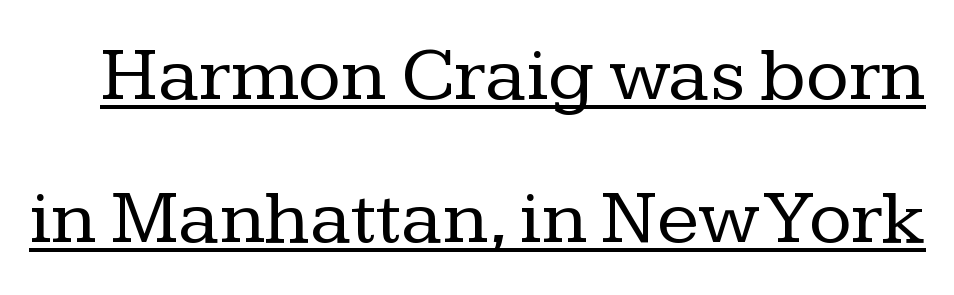
Stroke thickness stays within the range of a standard reading face or lighter. Glyph-to-glyph distance matches everyday printed text. Underlined type. The characters display serif detailing at their extremities. Quick note: not italic, upright.
